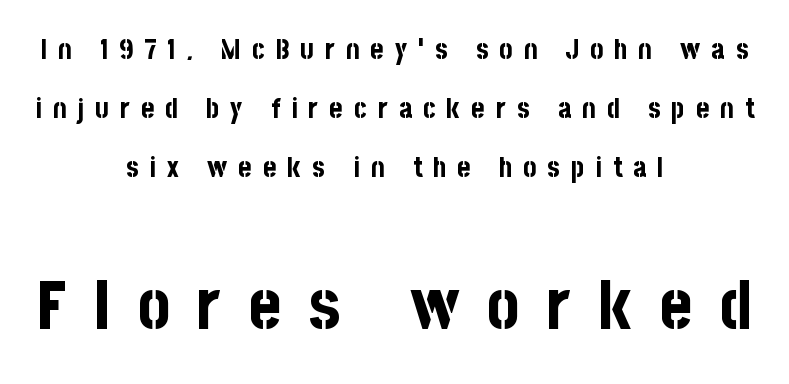
{"serif": "no", "italic": "no", "bold": "yes", "weight": "bold", "width": "condensed", "stroke_contrast": "low", "x_height": "large", "monospaced": "no", "underline": "no", "align": "center", "line_spacing": "loose", "line_spacing_ratio": 2.11, "letter_spacing": "wide", "letter_spacing_em": 0.39, "larger_block": "second", "size_ratio": 2.46, "glyph_px": 69}
